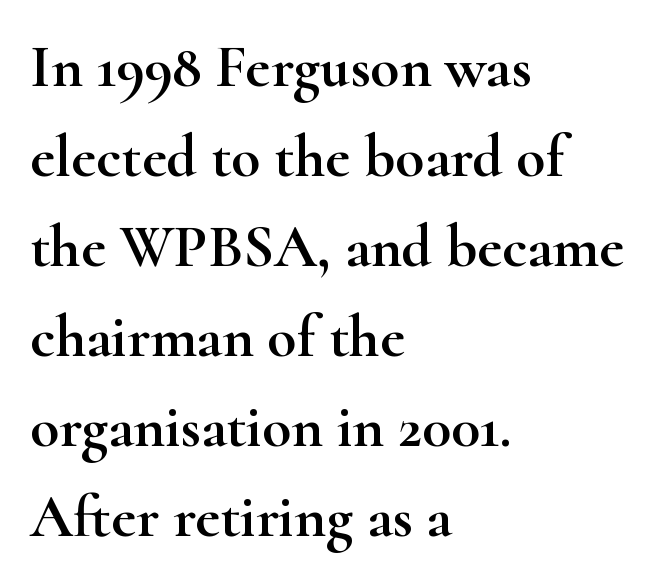
Q: Is the text italic (slanted)? A: No, it is upright.
Q: Is the typeface a serif or a sans-serif typeface? A: Serif.
Q: Is the text underlined? A: No.
Q: How is the paragraph aligned? A: Left-aligned.
Q: Is the spacing between letters normal or unusually wide? A: Normal.
Q: Is the spacing between lines tight, normal or loose? A: Normal.
Q: Width (condensed, normal, or wide)? A: Wide.
Q: Stroke contrast? A: High.
Q: x-height? A: Small.
Q: Monospaced? A: No.
